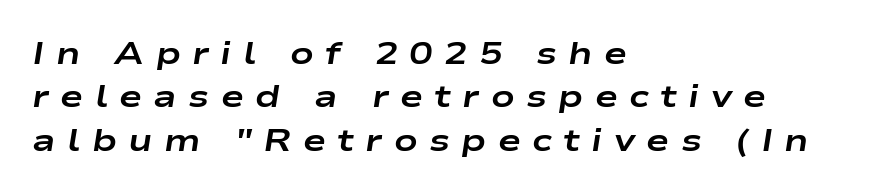
Q: Is the text bold? A: Yes.
Q: Is the text italic (slanted)? A: Yes, it leans right by about 9 degrees.
Q: Is the text underlined? A: No.
Q: How is the paragraph aligned? A: Left-aligned.
Q: Is the spacing between letters normal or unusually wide? A: Unusually wide.
Q: Is the spacing between lines tight, normal or loose? A: Normal.
Q: Width (condensed, normal, or wide)? A: Wide.
Q: Stroke contrast? A: Low.
Q: x-height? A: Medium.
Q: Monospaced? A: No.
